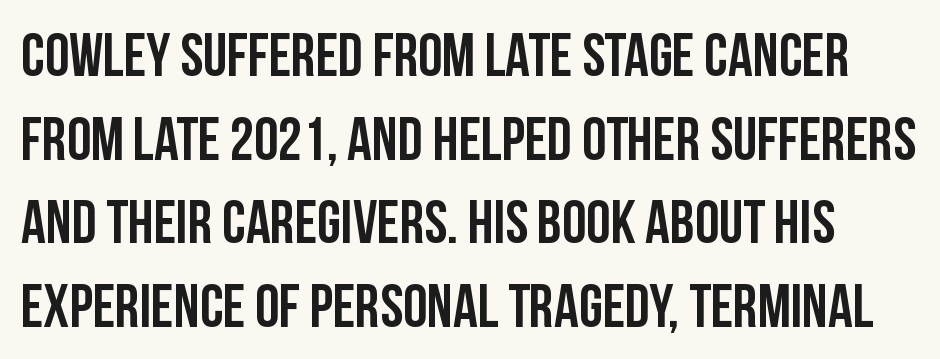
Style check: upright. Does the type have serifs? No, each stem ends abruptly. The face used here is proportionally spaced, like ordinary book or web type. If you measured baseline to baseline, you'd find a middling distance. Has an underline been added? It has not.
